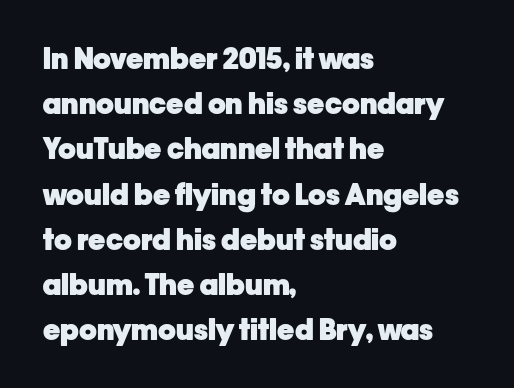
Q: Is the text bold? A: Yes.
Q: Is the text italic (slanted)? A: No, it is upright.
Q: Is the typeface a serif or a sans-serif typeface? A: Sans-serif.
Q: Is the text underlined? A: No.
Q: How is the paragraph aligned? A: Left-aligned.
Q: Is the spacing between letters normal or unusually wide? A: Normal.
Q: Is the spacing between lines tight, normal or loose? A: Normal.
Q: Width (condensed, normal, or wide)? A: Normal.
Q: Stroke contrast? A: Low.
Q: x-height? A: Medium.
Q: Monospaced? A: No.
